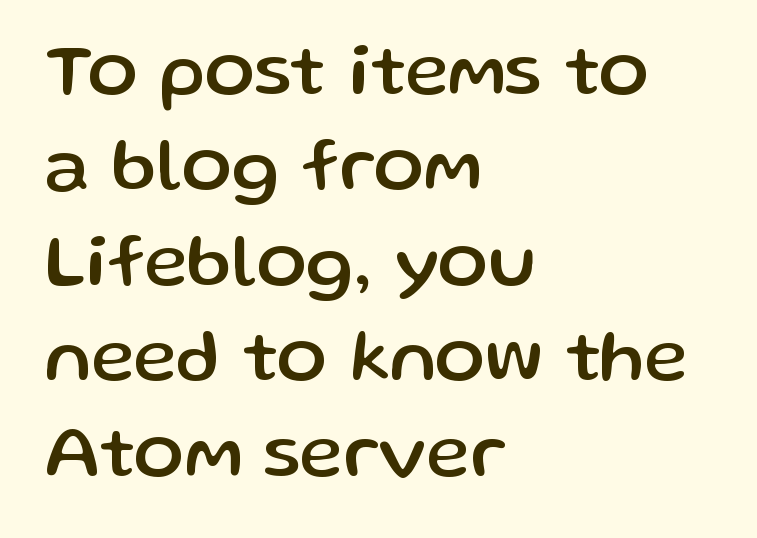
Q: Is the text italic (slanted)? A: No, it is upright.
Q: Is the typeface a serif or a sans-serif typeface? A: Sans-serif.
Q: Is the text underlined? A: No.
Q: How is the paragraph aligned? A: Left-aligned.
Q: Is the spacing between letters normal or unusually wide? A: Normal.
Q: Is the spacing between lines tight, normal or loose? A: Normal.
Q: Width (condensed, normal, or wide)? A: Normal.
Q: Stroke contrast? A: Low.
Q: x-height? A: Medium.
Q: Monospaced? A: No.
